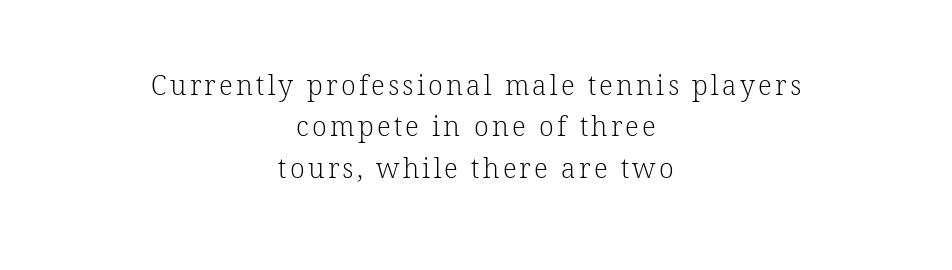
The image shows 27 px text type, upright; set centered, normal line spacing (1.53x), not underlined.
